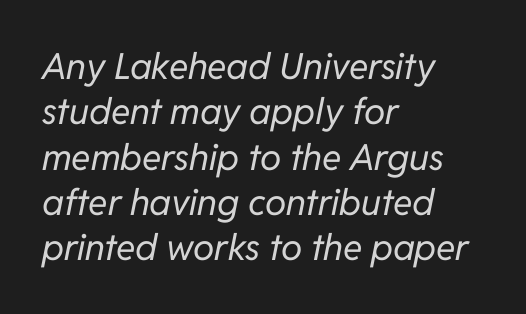
{"italic": "yes", "lean": "right", "slant_degrees": 11, "bold": "no", "weight": "regular", "width": "normal", "stroke_contrast": "low", "x_height": "medium", "monospaced": "no", "underline": "no", "align": "left", "line_spacing": "normal", "line_spacing_ratio": 1.26, "letter_spacing": "normal", "letter_spacing_em": 0.0, "glyph_px": 36}
